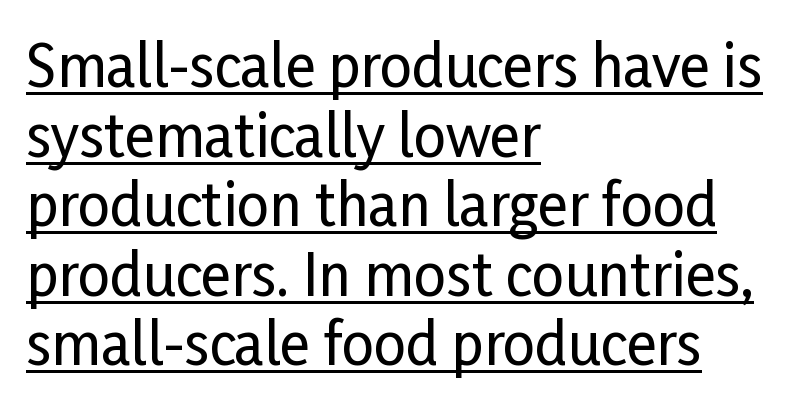
The image shows 57 px condensed sans-serif type, upright; set left-aligned, line spacing 1.22x, normal letter spacing, underlined; low stroke contrast and a medium x-height.
